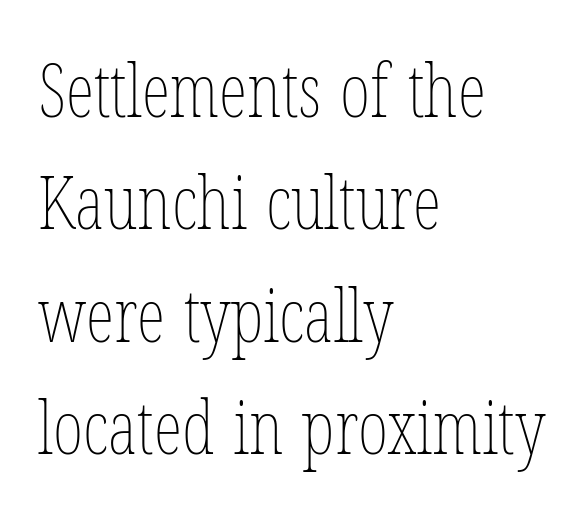
The image shows 73 px thin, condensed type, upright; set left-aligned, normal line spacing (1.54x), normal letter spacing, not underlined; low stroke contrast and a medium x-height.
